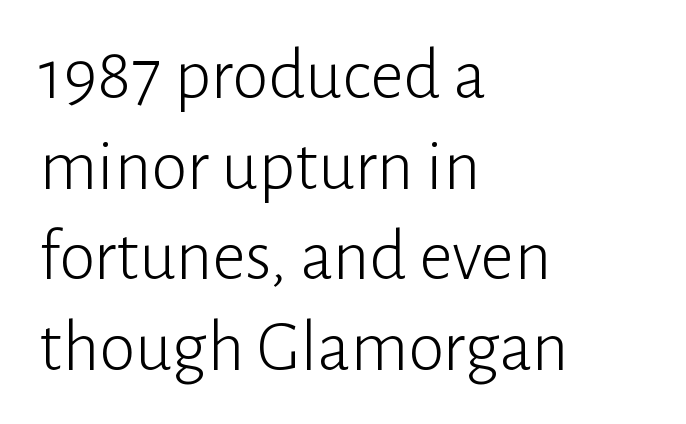
The image shows 73 px light sans-serif type, upright; set left-aligned, line spacing 1.24x, normal letter spacing, not underlined; low stroke contrast and a medium x-height.
